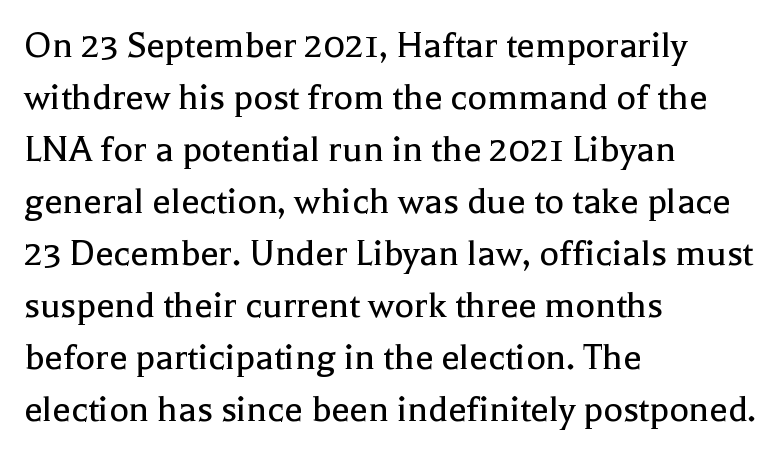
The image shows 41 px regular-weight serif type, upright; set left-aligned, normal line spacing (1.27x), normal letter spacing, not underlined; a medium x-height.
